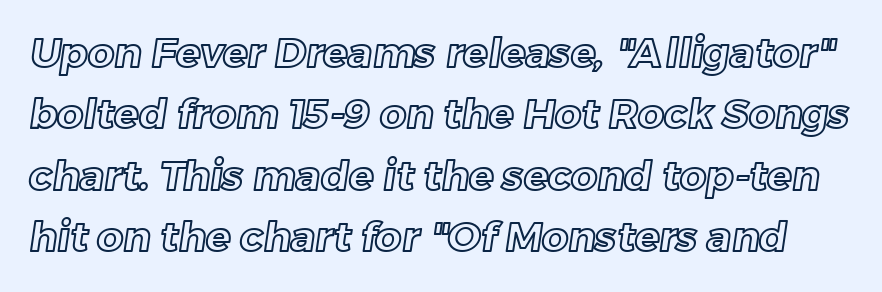
Q: Is the text underlined? A: No.
Q: Is the spacing between letters normal or unusually wide? A: Normal.
Q: Is the spacing between lines tight, normal or loose? A: Normal.
Q: Width (condensed, normal, or wide)? A: Normal.
Q: x-height? A: Medium.
Q: Monospaced? A: No.
